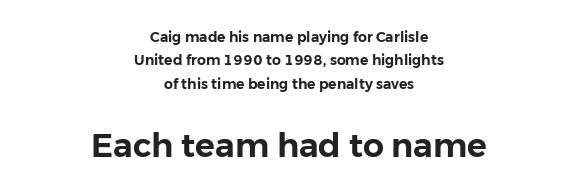
Q: Is the text italic (slanted)? A: No, it is upright.
Q: Is the typeface a serif or a sans-serif typeface? A: Sans-serif.
Q: Is the text underlined? A: No.
Q: How is the paragraph aligned? A: Centered.
Q: Is the spacing between letters normal or unusually wide? A: Normal.
Q: Is the spacing between lines tight, normal or loose? A: Normal.
Q: Which block of text is set in a larger size, the first (top) or the second (bottom)? A: The second (bottom) one.
Q: Width (condensed, normal, or wide)? A: Normal.
Q: Stroke contrast? A: Low.
Q: x-height? A: Medium.
Q: Monospaced? A: No.
